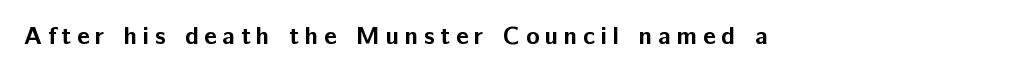
Q: Is the text bold? A: Yes.
Q: Is the text italic (slanted)? A: No, it is upright.
Q: Is the text underlined? A: No.
Q: Is the spacing between letters normal or unusually wide? A: Unusually wide.
